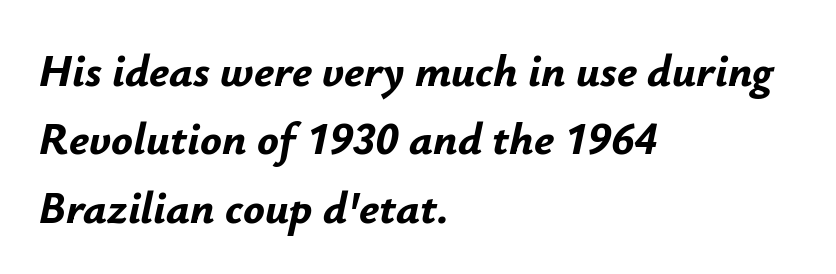
These lines keep a tight, regular rhythm from letter to letter. Which margin do the lines hug? The left one — the right edge is uneven. Summary of weight: heavy, a full bold. The foot of each line stays bare and open. You could not count columns in this text — the font is proportionally spaced. Quick note: interline space is typical.
